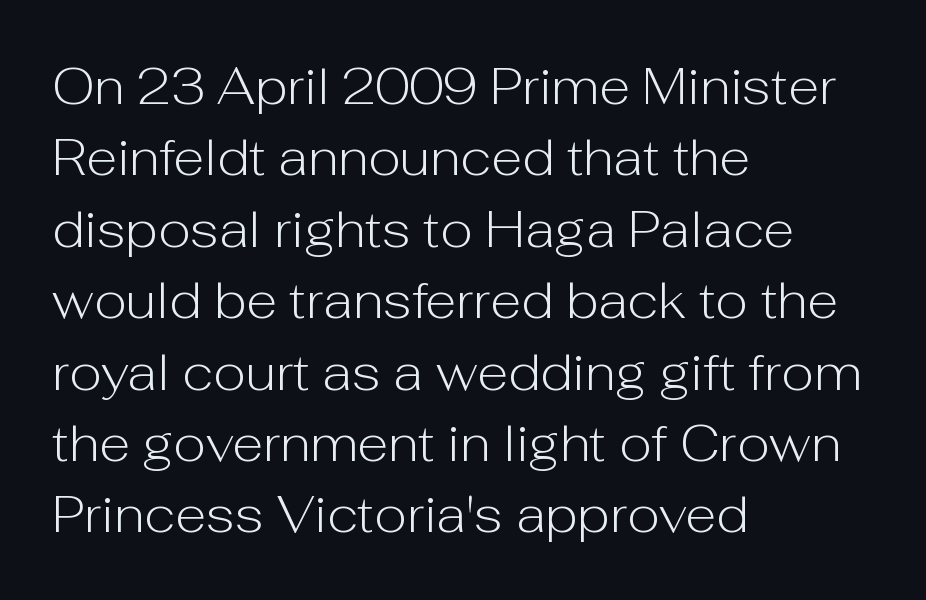
Q: Is the text bold? A: No.
Q: Is the text italic (slanted)? A: No, it is upright.
Q: Is the typeface a serif or a sans-serif typeface? A: Sans-serif.
Q: Is the text underlined? A: No.
Q: How is the paragraph aligned? A: Left-aligned.
Q: Is the spacing between letters normal or unusually wide? A: Normal.
Q: Is the spacing between lines tight, normal or loose? A: Normal.
Q: Width (condensed, normal, or wide)? A: Normal.
Q: Stroke contrast? A: Low.
Q: x-height? A: Medium.
Q: Monospaced? A: No.
